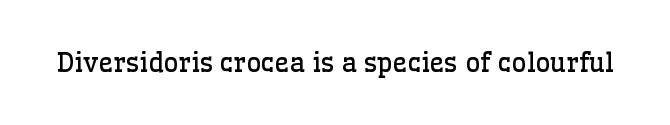
{"italic": "no", "bold": "no", "underline": "no", "letter_spacing": "normal", "letter_spacing_em": 0.0, "glyph_px": 26}
